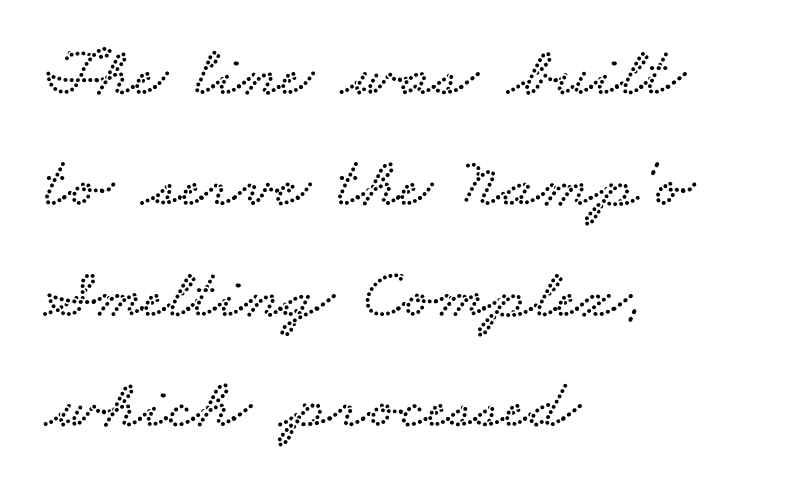
The rendering anchors every line to the left-hand side. Font category for this specimen: serif. Looks like regular typesetting: each glyph gets only the width it needs. Quick note: underline off. Vertically, the passage feels balanced, rows spaced as you'd expect. Look at the tracking — it's just the regular setting, nothing added.
